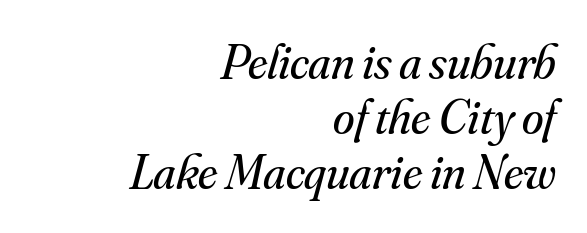
The image shows 49 px regular-weight serif type, italic (leaning right); set right-aligned, tight line spacing (1.12x), normal letter spacing, not underlined; medium stroke contrast and a small x-height.
